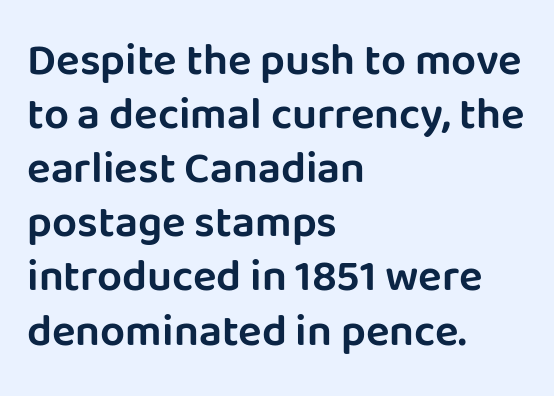
Q: Is the text italic (slanted)? A: No, it is upright.
Q: Is the typeface a serif or a sans-serif typeface? A: Sans-serif.
Q: Is the text underlined? A: No.
Q: How is the paragraph aligned? A: Left-aligned.
Q: Is the spacing between letters normal or unusually wide? A: Normal.
Q: Width (condensed, normal, or wide)? A: Normal.
Q: Stroke contrast? A: Low.
Q: x-height? A: Large.
Q: Monospaced? A: No.
